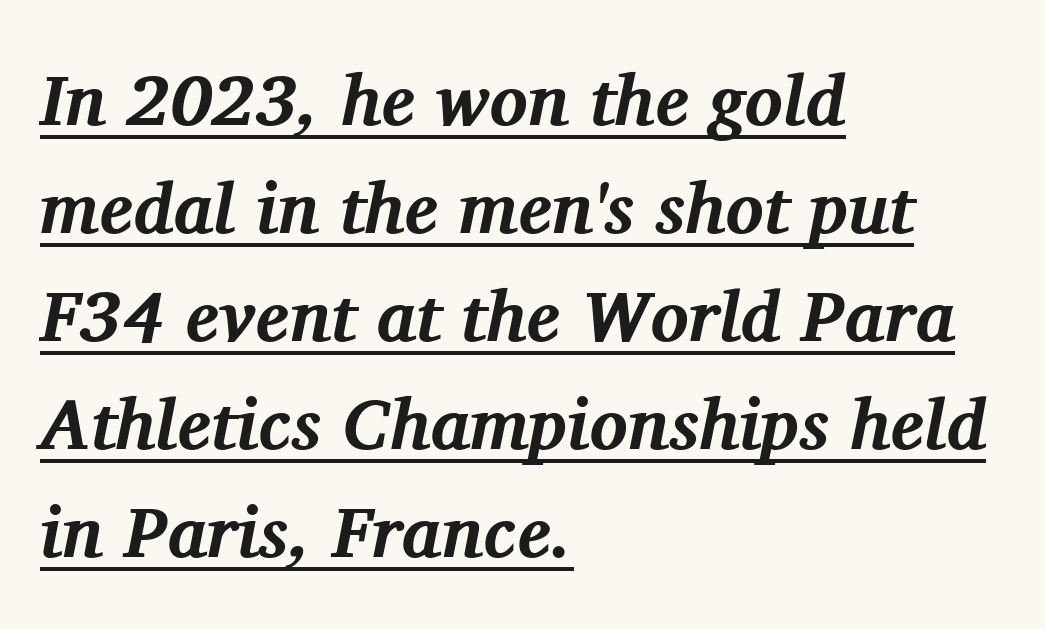
The image shows 71 px bold serif type, italic (leaning right); set left-aligned, normal line spacing (1.52x), normal letter spacing, underlined; medium stroke contrast and a medium x-height.
